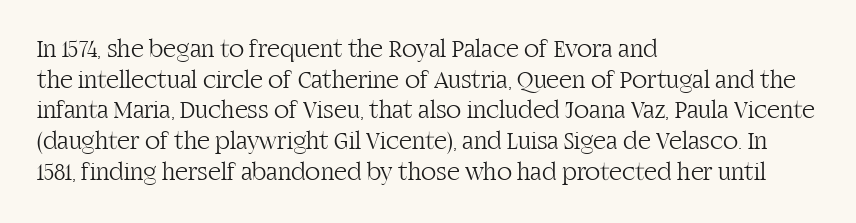
Q: Is the text bold? A: No.
Q: Is the text italic (slanted)? A: No, it is upright.
Q: Is the text underlined? A: No.
Q: How is the paragraph aligned? A: Left-aligned.
Q: Is the spacing between letters normal or unusually wide? A: Normal.
